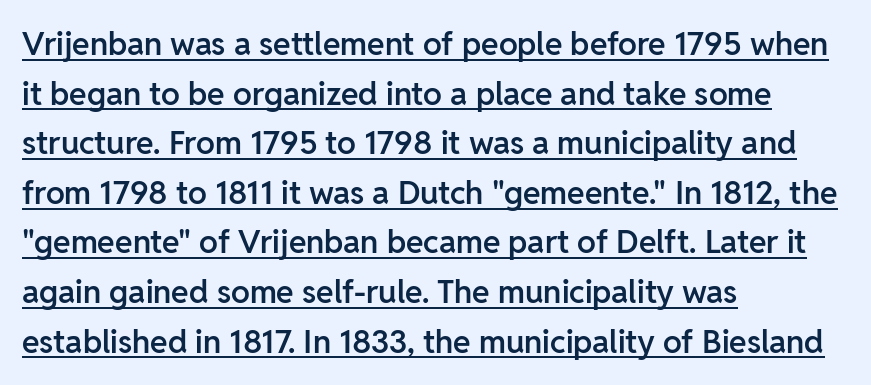
Q: Is the text bold? A: Semi-bold.
Q: Is the text italic (slanted)? A: No, it is upright.
Q: Is the typeface a serif or a sans-serif typeface? A: Sans-serif.
Q: Is the text underlined? A: Yes.
Q: How is the paragraph aligned? A: Left-aligned.
Q: Is the spacing between letters normal or unusually wide? A: Normal.
Q: Is the spacing between lines tight, normal or loose? A: Normal.
Q: Width (condensed, normal, or wide)? A: Normal.
Q: Stroke contrast? A: Low.
Q: x-height? A: Medium.
Q: Monospaced? A: No.
